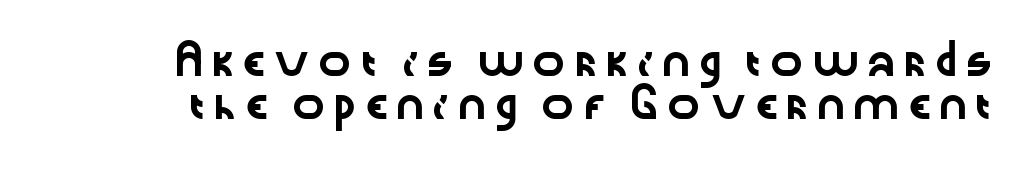
Q: Is the text italic (slanted)? A: No, it is upright.
Q: Is the typeface a serif or a sans-serif typeface? A: Sans-serif.
Q: Is the text underlined? A: No.
Q: Is the spacing between lines tight, normal or loose? A: Normal.
Q: Width (condensed, normal, or wide)? A: Wide.
Q: Stroke contrast? A: Low.
Q: x-height? A: Medium.
Q: Monospaced? A: No.
